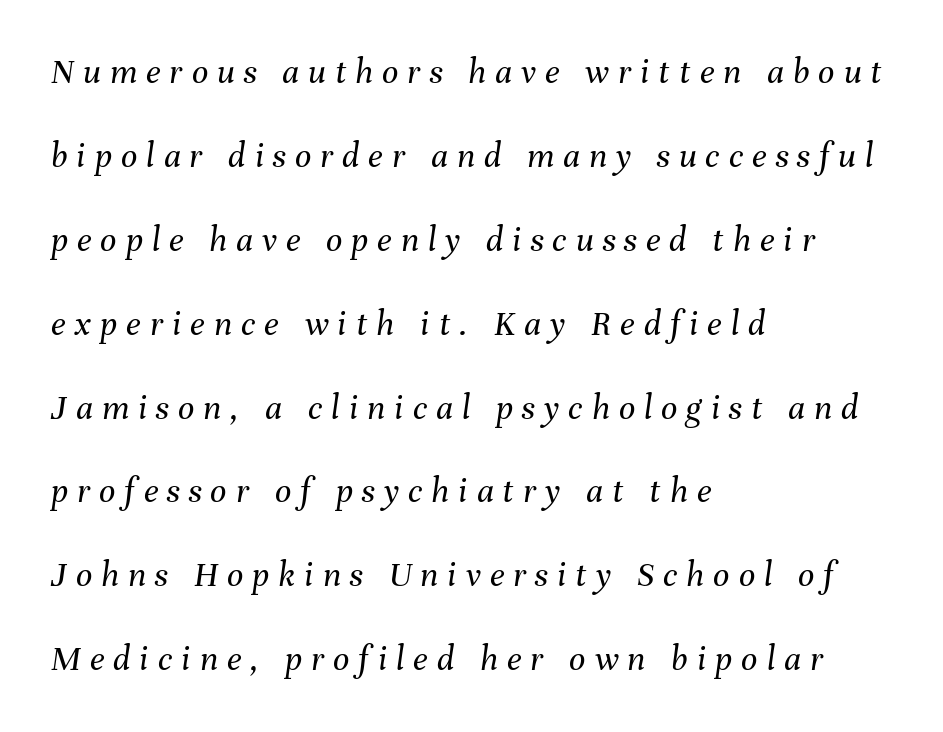
The image shows 36 px regular-weight type, italic (leaning right); set left-aligned, loose line spacing (2.33x), unusually wide letter spacing (+0.25 em), not underlined; medium stroke contrast and a medium x-height.
